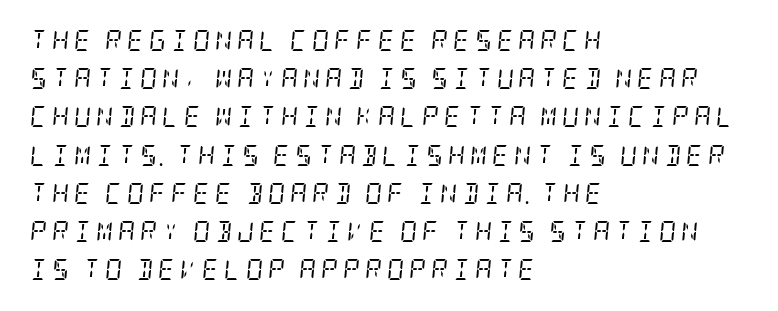
{"italic": "yes", "lean": "right", "slant_degrees": 5, "bold": "no", "underline": "no", "align": "left", "line_spacing_ratio": 1.82, "letter_spacing": "wide", "letter_spacing_em": 0.23, "glyph_px": 21}
